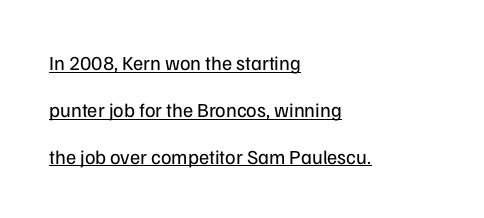
Q: Is the text bold? A: No.
Q: Is the text italic (slanted)? A: No, it is upright.
Q: Is the text underlined? A: Yes.
Q: How is the paragraph aligned? A: Left-aligned.
Q: Is the spacing between letters normal or unusually wide? A: Normal.
Q: Is the spacing between lines tight, normal or loose? A: Loose.
